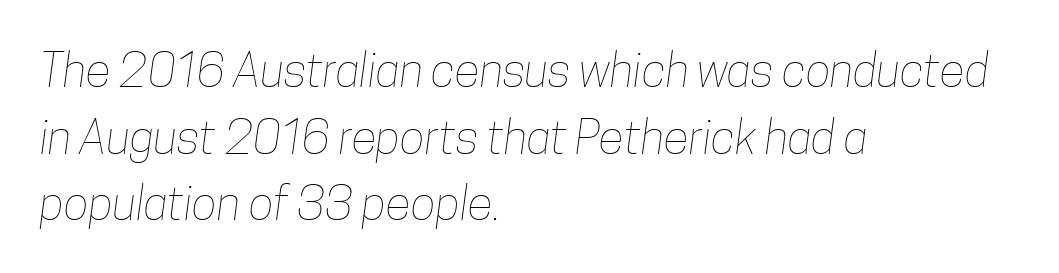
The image shows 47 px thin, condensed type; set left-aligned, normal line spacing (1.42x), normal letter spacing, not underlined; low stroke contrast and a medium x-height.
